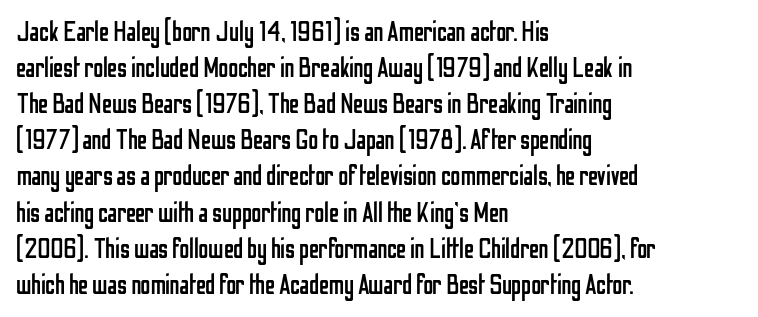
Q: Is the text bold? A: No.
Q: Is the text italic (slanted)? A: No, it is upright.
Q: Is the typeface a serif or a sans-serif typeface? A: Sans-serif.
Q: Is the text underlined? A: No.
Q: How is the paragraph aligned? A: Left-aligned.
Q: Is the spacing between letters normal or unusually wide? A: Normal.
Q: Is the spacing between lines tight, normal or loose? A: Normal.
Q: Width (condensed, normal, or wide)? A: Condensed.
Q: Stroke contrast? A: Low.
Q: x-height? A: Medium.
Q: Monospaced? A: No.
